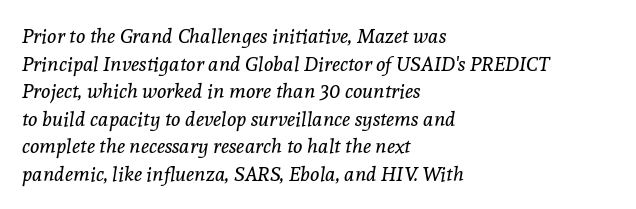
{"italic": "yes", "lean": "right", "slant_degrees": 8, "bold": "no", "underline": "no", "align": "left", "line_spacing": "normal", "line_spacing_ratio": 1.38, "letter_spacing": "normal", "letter_spacing_em": 0.0, "glyph_px": 20}
